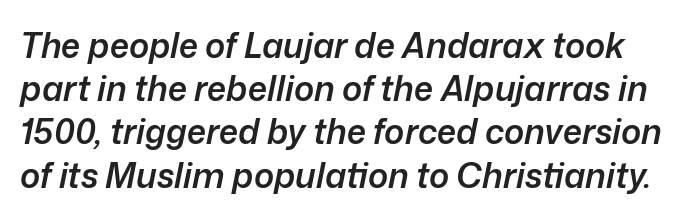
This is the in-between weight designers call semibold or demi. Look at the tracking — it's just the regular setting, nothing added. Note the varied advance widths — an 'i' is clearly narrower than an 'm'. Vertically, the passage feels balanced, rows spaced as you'd expect. Italic: yes, the glyphs are oblique. Descenders hang freely into open space.
